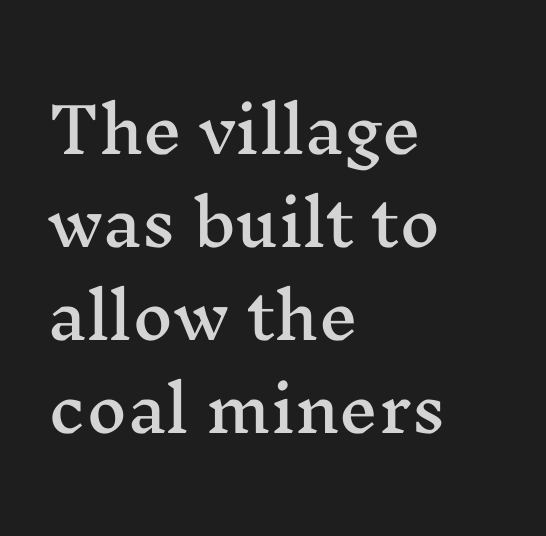
{"serif": "yes", "italic": "no", "width": "wide", "stroke_contrast": "medium", "x_height": "medium", "monospaced": "no", "underline": "no", "align": "left", "line_spacing": "normal", "line_spacing_ratio": 1.5, "letter_spacing": "normal", "letter_spacing_em": 0.0, "glyph_px": 62}
